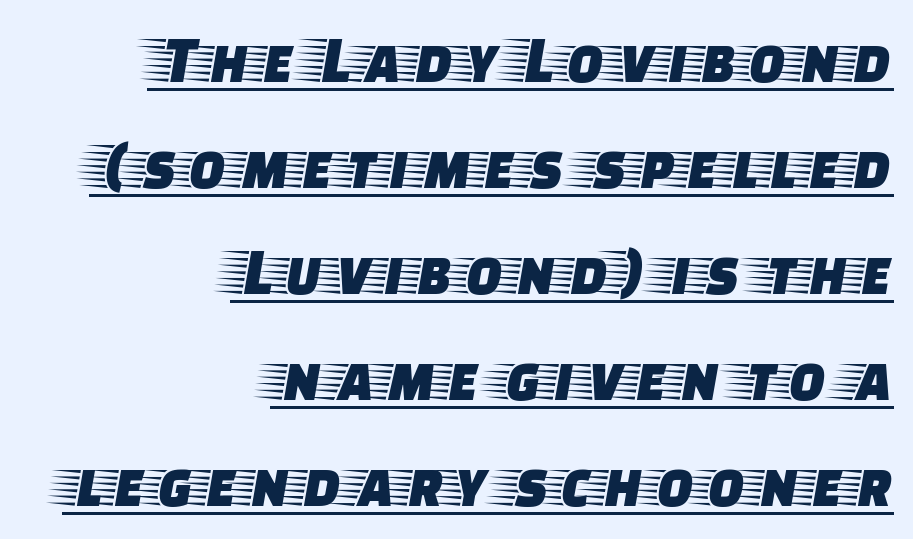
The image shows 68 px wide serif type; set right-aligned, normal line spacing (1.56x), normal letter spacing, underlined; low stroke contrast and a large x-height.
